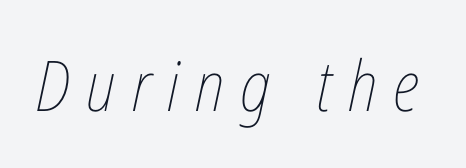
Q: Is the text bold? A: No.
Q: Is the text italic (slanted)? A: Yes, it leans right by about 12 degrees.
Q: Is the text underlined? A: No.
Q: Is the spacing between letters normal or unusually wide? A: Unusually wide.
Q: Width (condensed, normal, or wide)? A: Condensed.
Q: Stroke contrast? A: Low.
Q: x-height? A: Medium.
Q: Monospaced? A: No.
